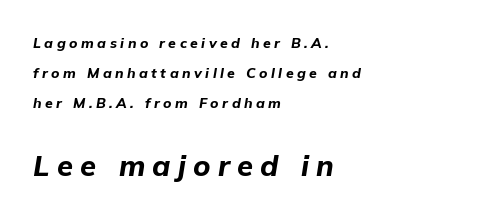
{"italic": "yes", "lean": "right", "slant_degrees": 9, "bold": "yes", "weight": "bold", "width": "normal", "stroke_contrast": "low", "x_height": "medium", "monospaced": "no", "underline": "no", "align": "left", "line_spacing": "loose", "line_spacing_ratio": 2.14, "letter_spacing": "wide", "letter_spacing_em": 0.25, "larger_block": "second", "size_ratio": 2.07, "glyph_px": 29}
